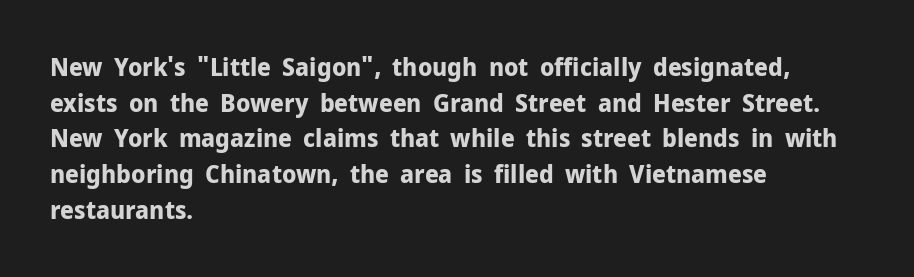
{"italic": "no", "bold": "yes", "underline": "no", "align": "left", "line_spacing": "normal", "line_spacing_ratio": 1.43, "letter_spacing": "normal", "letter_spacing_em": 0.0, "glyph_px": 25}
